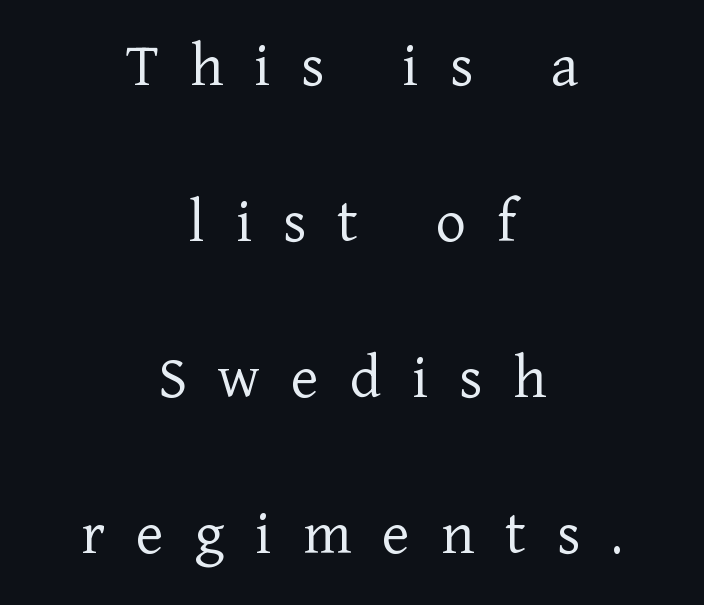
Q: Is the text bold? A: No.
Q: Is the text italic (slanted)? A: No, it is upright.
Q: Is the typeface a serif or a sans-serif typeface? A: Serif.
Q: Is the text underlined? A: No.
Q: How is the paragraph aligned? A: Centered.
Q: Is the spacing between letters normal or unusually wide? A: Unusually wide.
Q: Is the spacing between lines tight, normal or loose? A: Loose.
Q: Width (condensed, normal, or wide)? A: Normal.
Q: Stroke contrast? A: Low.
Q: x-height? A: Medium.
Q: Monospaced? A: No.
